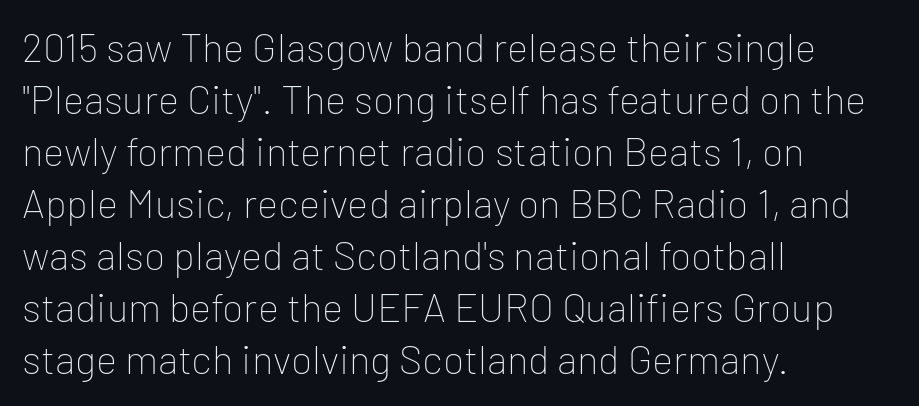
The image shows 40 px thin sans-serif type, upright; set left-aligned, normal line spacing (1.3x), normal letter spacing, not underlined; low stroke contrast and a medium x-height.
